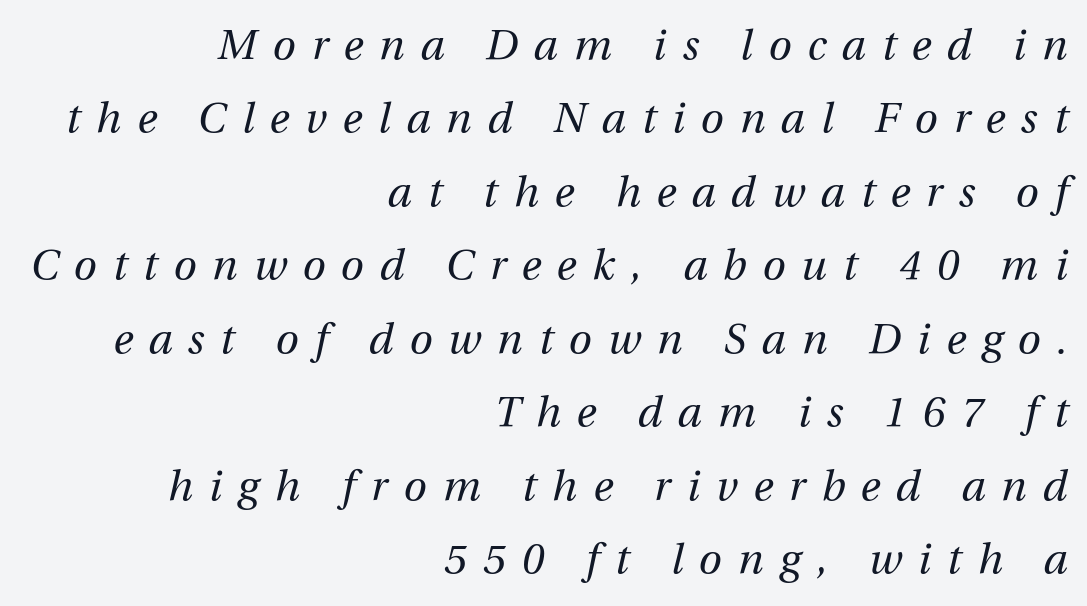
Q: Is the text bold? A: No.
Q: Is the text italic (slanted)? A: Yes, it leans right by about 12 degrees.
Q: Is the text underlined? A: No.
Q: How is the paragraph aligned? A: Right-aligned.
Q: Is the spacing between letters normal or unusually wide? A: Unusually wide.
Q: Width (condensed, normal, or wide)? A: Normal.
Q: Stroke contrast? A: Medium.
Q: x-height? A: Medium.
Q: Monospaced? A: No.
